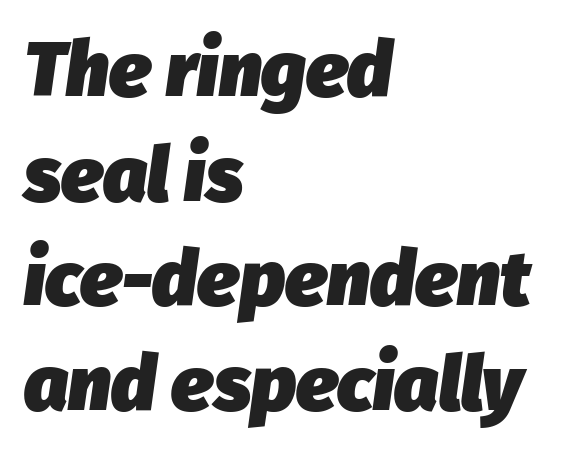
The image shows 77 px heavy type, italic (leaning right); set left-aligned, normal line spacing (1.36x), normal letter spacing, not underlined; low stroke contrast and a medium x-height.
